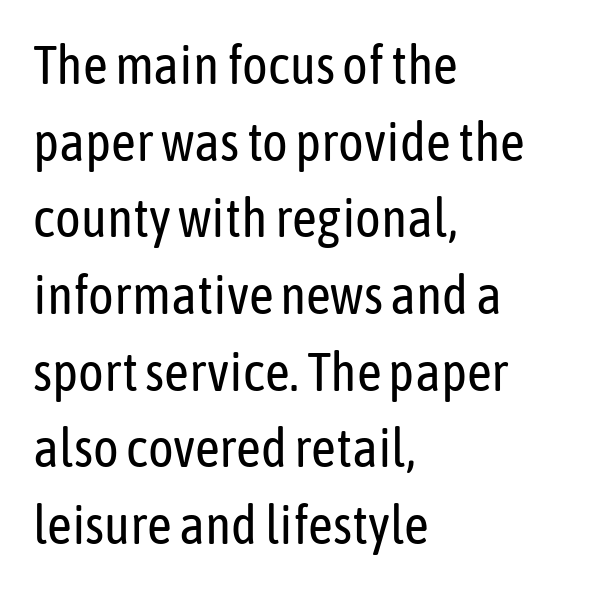
Is this a sans? Yes — the strokes have no serifs. Left-aligned paragraph, ragged on the right. Plain, unruled lines of type. This sample has the flowing, uneven cadence of proportional lettering. Counters stay open thanks to moderate or lighter strokes. The typography opts for an upright posture over an oblique one.
